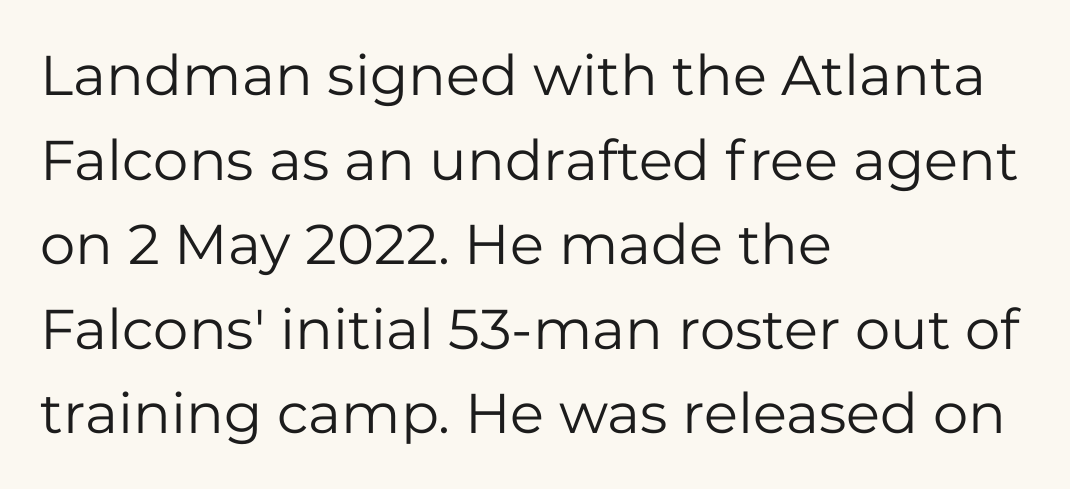
Q: Is the text bold? A: No.
Q: Is the text italic (slanted)? A: No, it is upright.
Q: Is the typeface a serif or a sans-serif typeface? A: Sans-serif.
Q: Is the text underlined? A: No.
Q: How is the paragraph aligned? A: Left-aligned.
Q: Is the spacing between letters normal or unusually wide? A: Normal.
Q: Is the spacing between lines tight, normal or loose? A: Normal.
Q: Width (condensed, normal, or wide)? A: Normal.
Q: Stroke contrast? A: Low.
Q: x-height? A: Medium.
Q: Monospaced? A: No.
